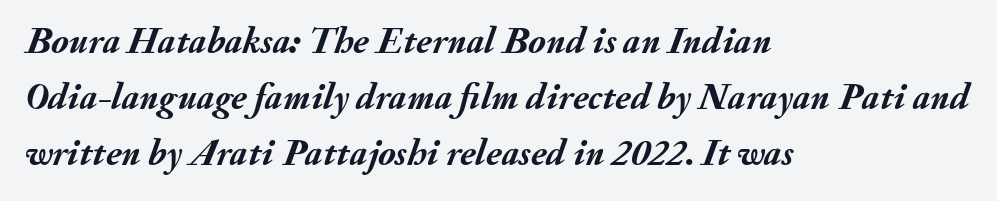
{"italic": "yes", "lean": "right", "slant_degrees": 20, "bold": "yes", "weight": "semibold", "width": "normal", "stroke_contrast": "medium", "x_height": "small", "monospaced": "no", "underline": "no", "align": "left", "line_spacing": "normal", "line_spacing_ratio": 1.52, "letter_spacing": "normal", "letter_spacing_em": 0.0, "glyph_px": 37}
